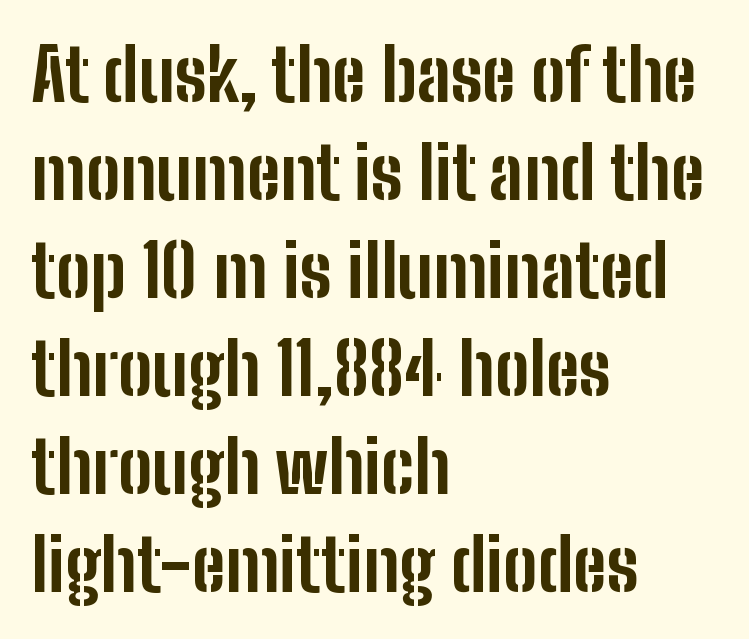
{"serif": "no", "italic": "no", "bold": "yes", "weight": "bold", "width": "condensed", "stroke_contrast": "low", "x_height": "medium", "monospaced": "no", "underline": "no", "align": "left", "line_spacing": "normal", "line_spacing_ratio": 1.36, "letter_spacing": "normal", "letter_spacing_em": 0.0, "glyph_px": 72}
